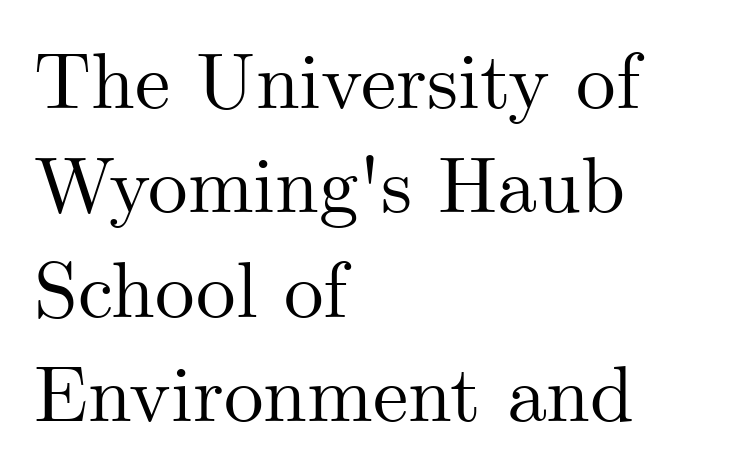
A classic flush-left, rag-right setting is used for this passage. Style check: upright. Proportional: the letters do not fall into vertical columns. Check the space under the baseline: it is left empty. The space between consecutive lines is moderate.
